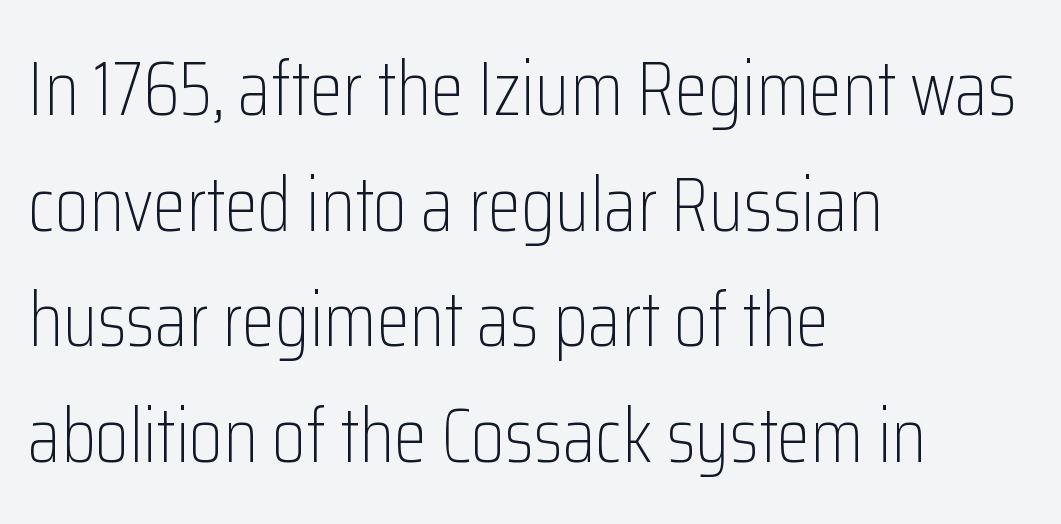
Line spacing here is normal. Character widths vary here, with narrow letters taking less room than wide ones. Stroke terminals: plain, sans-serif. Every row of glyphs begins at an identical x-position on the left. Inter-character spacing is left at the font's built-in metrics.
